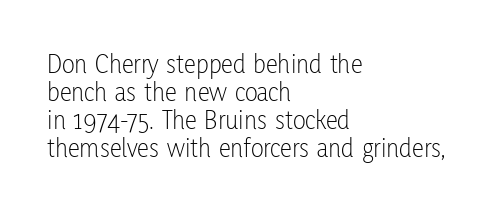
Spacing between characters is what you'd get straight out of the box. Vertically, the passage feels compressed, each row crowding the next. The passage is arranged the way most books set body copy — flush left. You can tell it's not italic because the verticals are truly vertical. On a weight scale, this lands at 450 or below.
